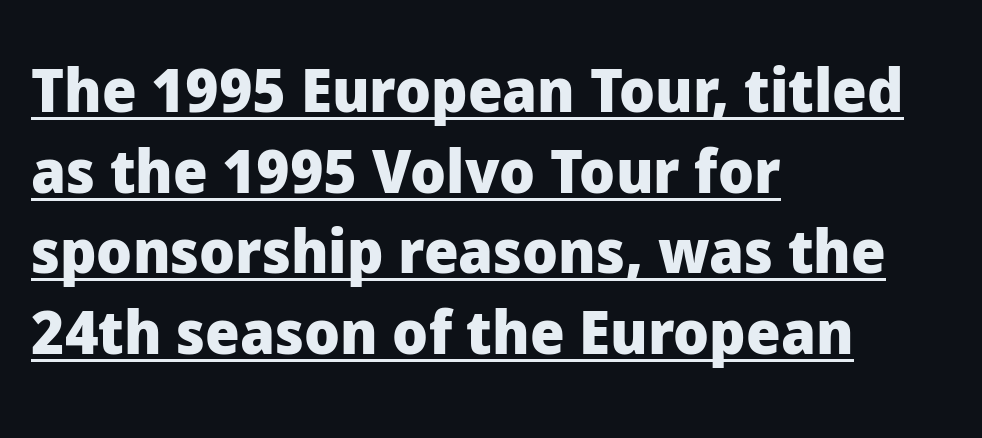
The image shows 61 px heavy sans-serif type, upright; set left-aligned, normal line spacing (1.32x), normal letter spacing, underlined; low stroke contrast and a medium x-height.
